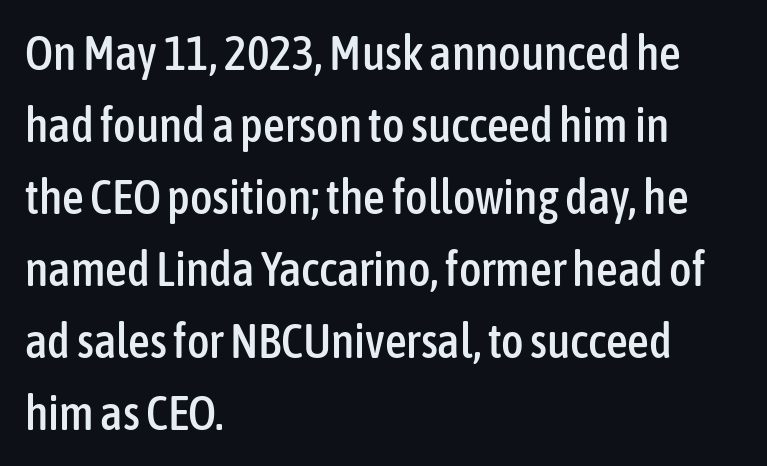
The vertical gap from one line to the next is medium. Classification — sans serif. Is there any slant? The stems are plumb. Think of a printed novel: that variable character pitch is what you see here. Here the glyphs are tracked normally, forming tight word shapes. A classic flush-left, rag-right setting is used for this passage.
